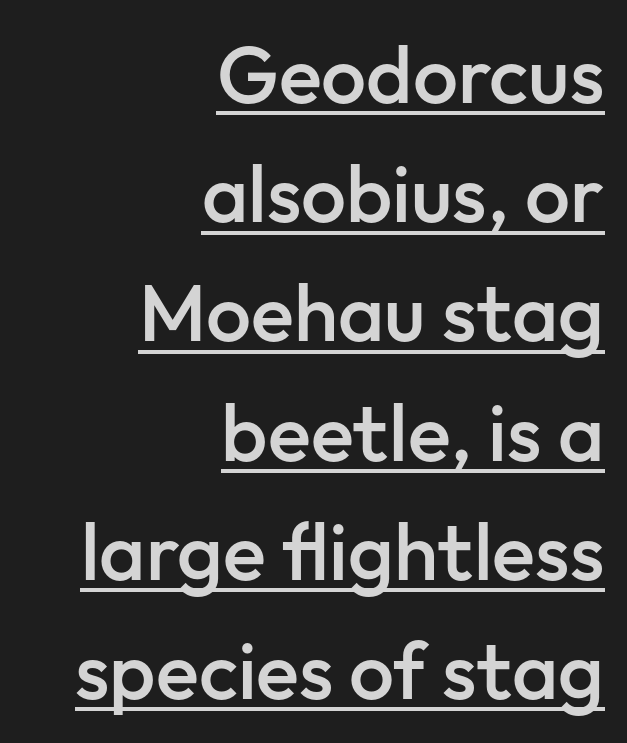
The image shows 80 px semibold sans-serif type, upright; set right-aligned, normal line spacing (1.49x), normal letter spacing, underlined; low stroke contrast and a medium x-height.
